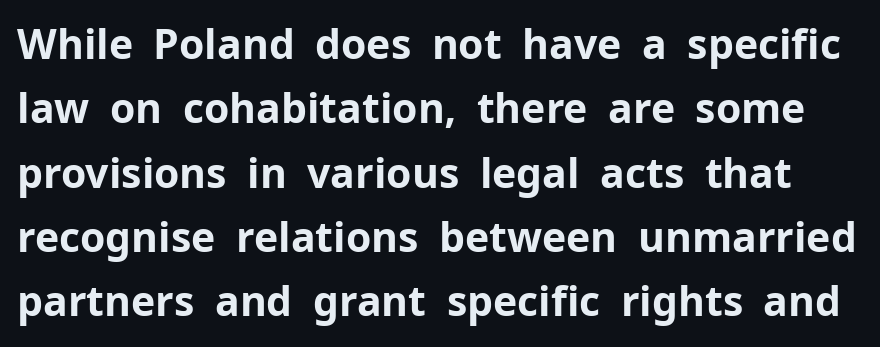
The image shows 41 px bold sans-serif type, upright; set normal line spacing (1.57x), normal letter spacing, not underlined; low stroke contrast and a medium x-height.
